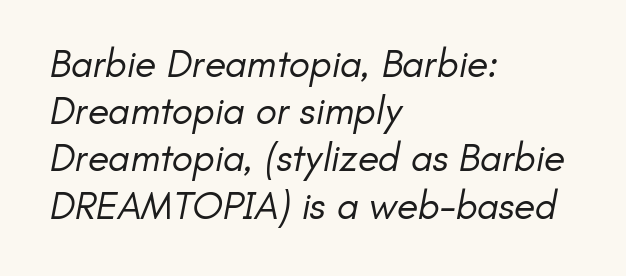
Q: Is the text bold? A: No.
Q: Is the typeface a serif or a sans-serif typeface? A: Sans-serif.
Q: Is the text underlined? A: No.
Q: How is the paragraph aligned? A: Left-aligned.
Q: Is the spacing between letters normal or unusually wide? A: Normal.
Q: Width (condensed, normal, or wide)? A: Normal.
Q: Stroke contrast? A: Low.
Q: x-height? A: Small.
Q: Monospaced? A: No.
